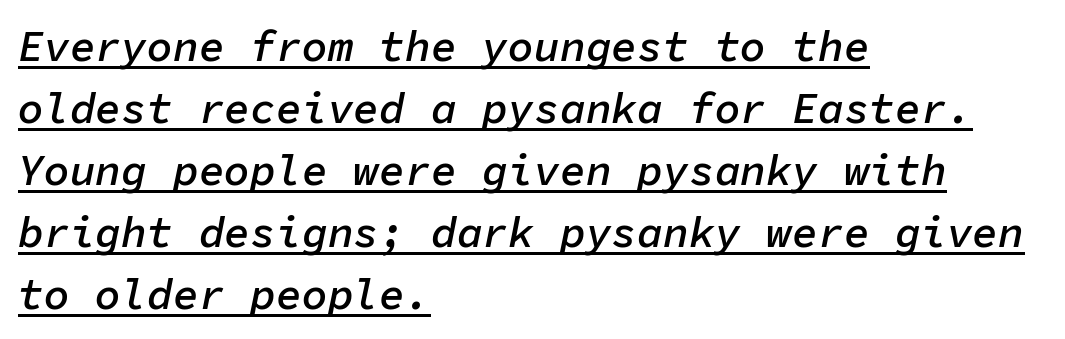
Q: Is the text bold? A: Semi-bold.
Q: Is the text italic (slanted)? A: Yes, it leans right by about 11 degrees.
Q: Is the text underlined? A: Yes.
Q: How is the paragraph aligned? A: Left-aligned.
Q: Is the spacing between letters normal or unusually wide? A: Normal.
Q: Is the spacing between lines tight, normal or loose? A: Normal.
Q: Width (condensed, normal, or wide)? A: Normal.
Q: Stroke contrast? A: Low.
Q: x-height? A: Medium.
Q: Monospaced? A: Yes.
